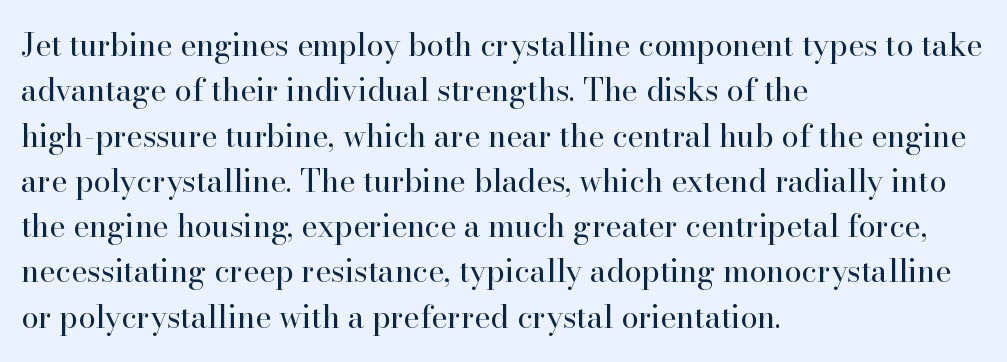
Does the leading feel generous? No, just average. Varying glyph widths throughout — classic text-font behaviour. Summary of weight: not heavy and not bold. The baseline area is clear. Upright lettering throughout. Is the letter spacing exaggerated? No — it looks like the ordinary default.
